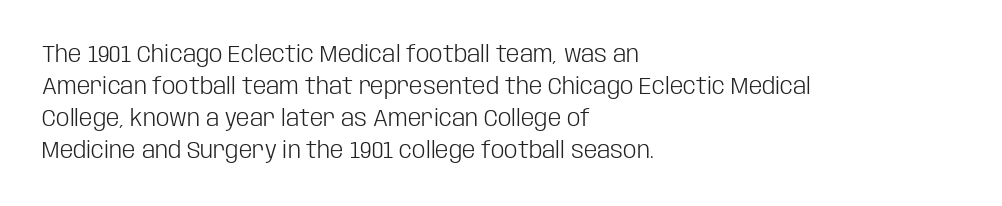
Q: Is the text bold? A: No.
Q: Is the text italic (slanted)? A: No, it is upright.
Q: Is the text underlined? A: No.
Q: How is the paragraph aligned? A: Left-aligned.
Q: Is the spacing between letters normal or unusually wide? A: Normal.
Q: Is the spacing between lines tight, normal or loose? A: Normal.
